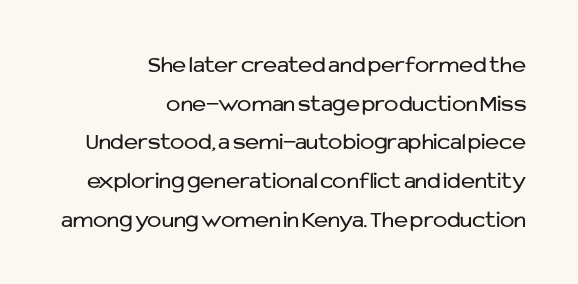
Q: Is the text bold? A: No.
Q: Is the text italic (slanted)? A: No, it is upright.
Q: Is the text underlined? A: No.
Q: How is the paragraph aligned? A: Right-aligned.
Q: Is the spacing between letters normal or unusually wide? A: Normal.
Q: Is the spacing between lines tight, normal or loose? A: Normal.
